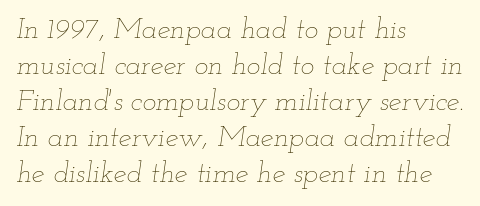
Q: Is the text bold? A: No.
Q: Is the text italic (slanted)? A: Yes, it leans right by about 12 degrees.
Q: Is the text underlined? A: No.
Q: How is the paragraph aligned? A: Left-aligned.
Q: Is the spacing between letters normal or unusually wide? A: Normal.
Q: Width (condensed, normal, or wide)? A: Wide.
Q: Stroke contrast? A: Low.
Q: x-height? A: Small.
Q: Monospaced? A: No.
